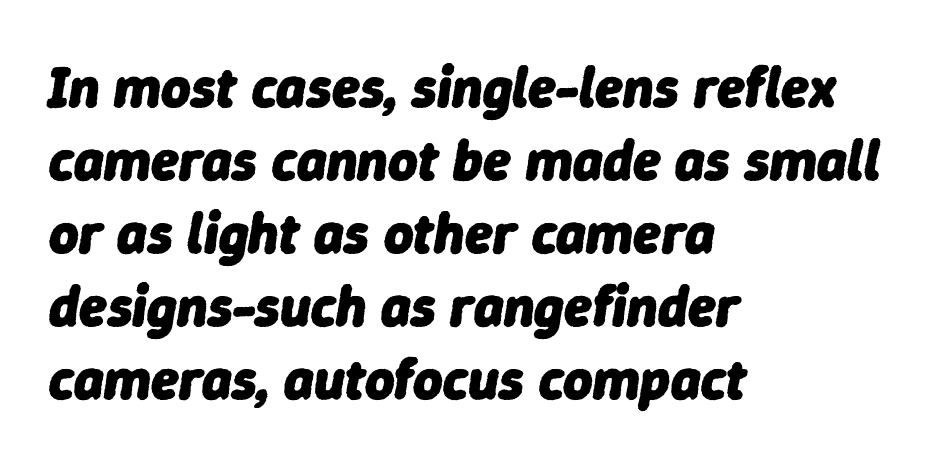
Q: Is the text bold? A: Yes.
Q: Is the text italic (slanted)? A: Yes, it leans right by about 9 degrees.
Q: Is the text underlined? A: No.
Q: How is the paragraph aligned? A: Left-aligned.
Q: Is the spacing between letters normal or unusually wide? A: Normal.
Q: Is the spacing between lines tight, normal or loose? A: Normal.
Q: Width (condensed, normal, or wide)? A: Normal.
Q: Stroke contrast? A: Low.
Q: x-height? A: Medium.
Q: Monospaced? A: No.
